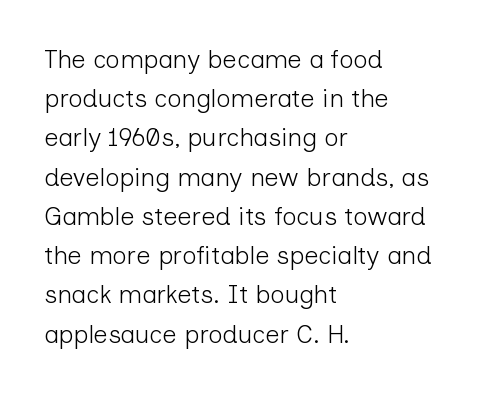
Is this a heavy cut? Hardly; it is regular or lighter. In CSS terms this would be text-align: left. Words appear dense and cohesive because spacing is normal. The gap between lines stays unmarked. Reading down the column, the eye jumps a familiar distance to each next line. This is roman type, the default non-slanted kind.
